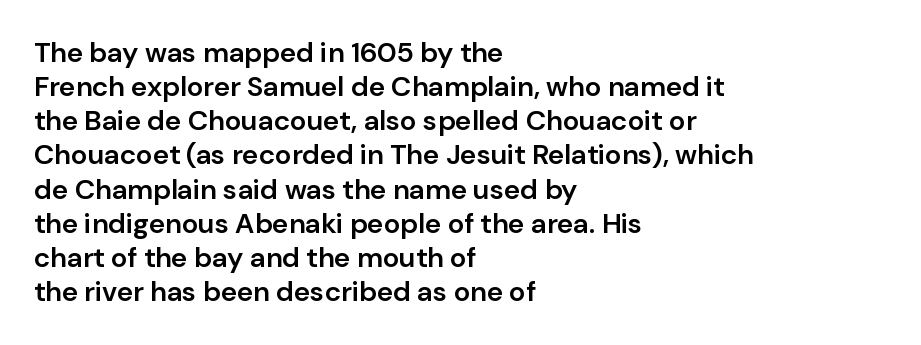
{"serif": "no", "italic": "no", "bold": "semi", "weight": "semibold", "width": "normal", "stroke_contrast": "low", "x_height": "medium", "monospaced": "no", "underline": "no", "align": "left", "line_spacing_ratio": 1.22, "letter_spacing": "normal", "letter_spacing_em": 0.0, "glyph_px": 28}
